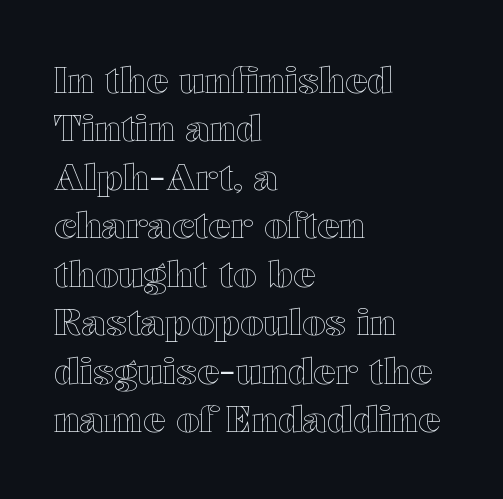
Q: Is the text italic (slanted)? A: No, it is upright.
Q: Is the text underlined? A: No.
Q: How is the paragraph aligned? A: Left-aligned.
Q: Is the spacing between letters normal or unusually wide? A: Normal.
Q: Is the spacing between lines tight, normal or loose? A: Normal.
Q: Width (condensed, normal, or wide)? A: Wide.
Q: x-height? A: Medium.
Q: Monospaced? A: No.
